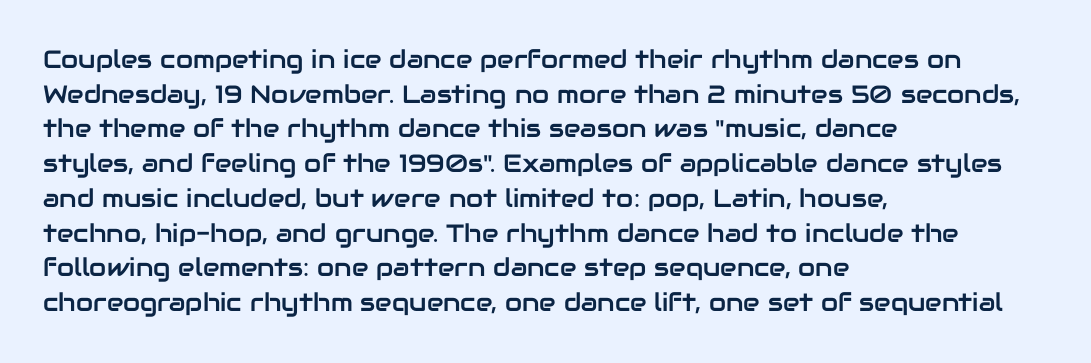
Has an underline been added? It has not. Observe the ordinary spacing: letters are neighbours, not strangers. What's the leading like? Ordinary, nothing unusual. Reading down the block, your eye returns to a fixed left position each line. Every character sits straight up, as roman type does.
